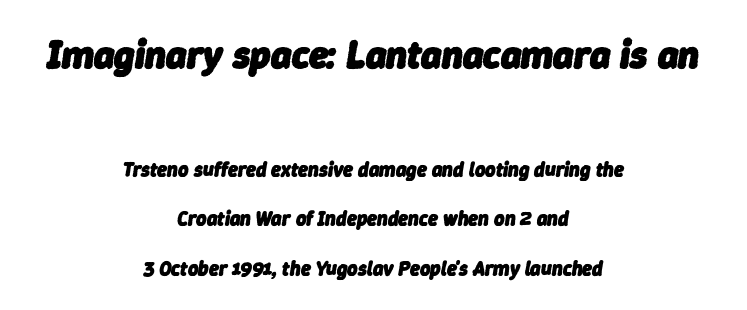
The image shows 39 px heavy type, italic (leaning right); set centered, loose line spacing (2.46x), normal letter spacing, not underlined; the first (top) block is 1.95x larger; low stroke contrast and a medium x-height.
